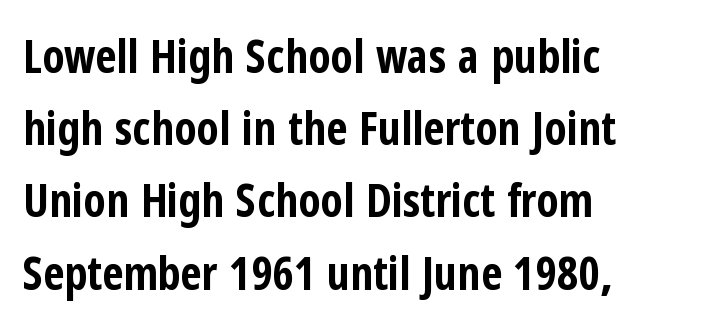
{"serif": "no", "italic": "no", "bold": "yes", "weight": "bold", "width": "condensed", "stroke_contrast": "low", "x_height": "medium", "monospaced": "no", "underline": "no", "align": "left", "line_spacing": "normal", "line_spacing_ratio": 1.57, "letter_spacing": "normal", "letter_spacing_em": 0.0, "glyph_px": 46}
